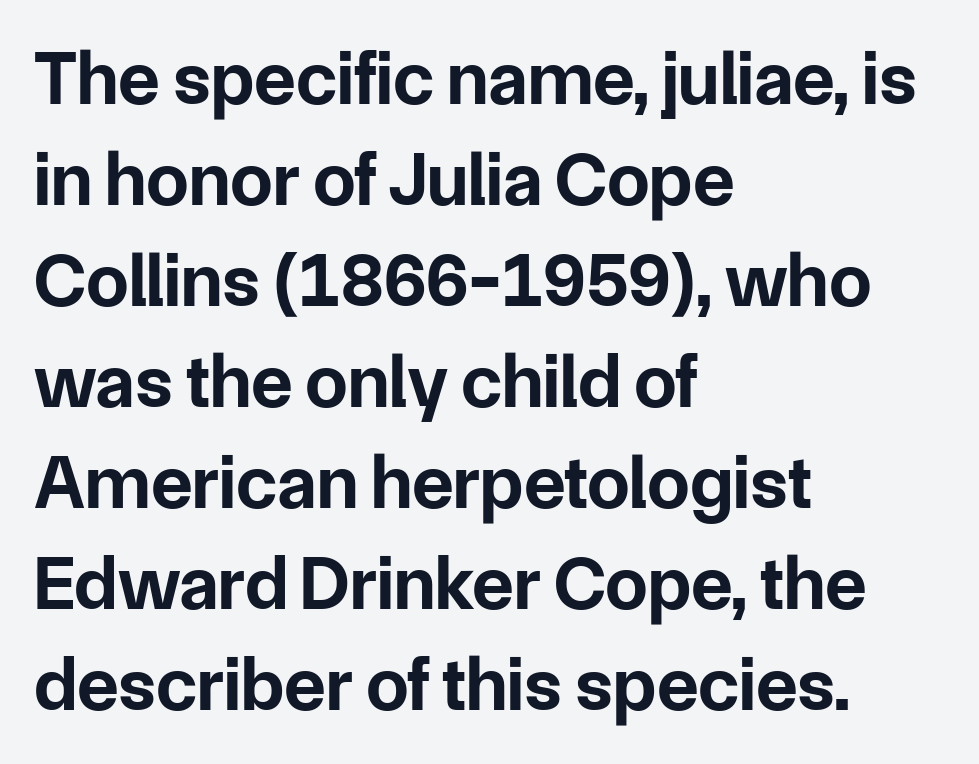
The image shows 76 px bold sans-serif type, upright; set left-aligned, normal line spacing (1.33x), normal letter spacing, not underlined; low stroke contrast and a medium x-height.
